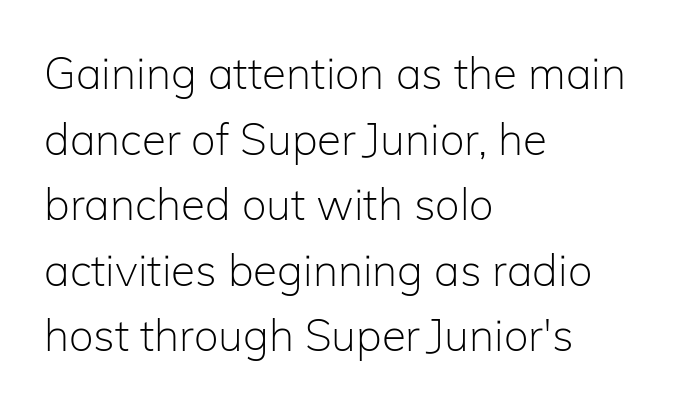
The image shows 44 px light sans-serif type, upright; set left-aligned, normal line spacing (1.49x), normal letter spacing, not underlined; low stroke contrast and a medium x-height.
